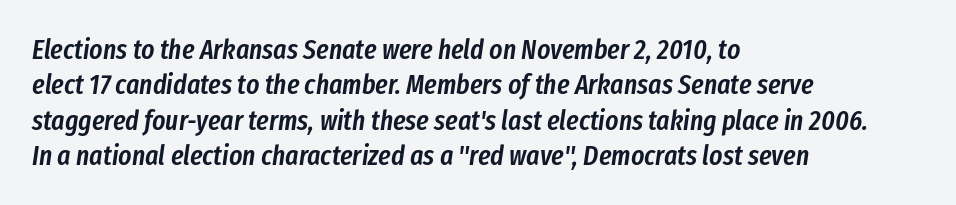
Q: Is the text bold? A: Semi-bold.
Q: Is the text italic (slanted)? A: Yes, it leans right by about 8 degrees.
Q: Is the text underlined? A: No.
Q: How is the paragraph aligned? A: Left-aligned.
Q: Is the spacing between letters normal or unusually wide? A: Normal.
Q: Is the spacing between lines tight, normal or loose? A: Normal.
Q: Width (condensed, normal, or wide)? A: Condensed.
Q: Stroke contrast? A: Low.
Q: x-height? A: Medium.
Q: Monospaced? A: No.
